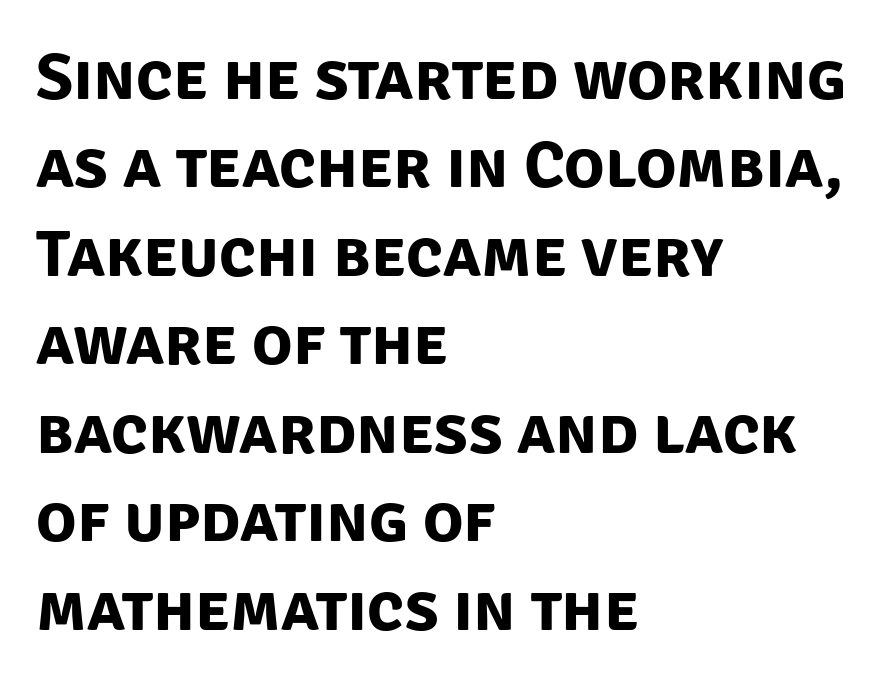
{"serif": "no", "bold": "yes", "weight": "bold", "width": "normal", "stroke_contrast": "low", "x_height": "large", "monospaced": "no", "underline": "no", "align": "left", "line_spacing": "normal", "line_spacing_ratio": 1.32, "letter_spacing": "normal", "letter_spacing_em": 0.0, "glyph_px": 67}
